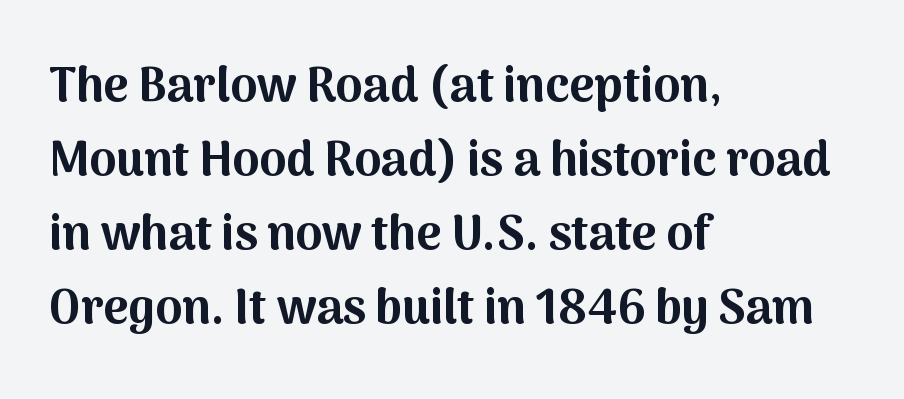
Q: Is the text bold? A: Yes.
Q: Is the text italic (slanted)? A: No, it is upright.
Q: Is the typeface a serif or a sans-serif typeface? A: Sans-serif.
Q: Is the text underlined? A: No.
Q: How is the paragraph aligned? A: Left-aligned.
Q: Is the spacing between letters normal or unusually wide? A: Normal.
Q: Is the spacing between lines tight, normal or loose? A: Normal.
Q: Width (condensed, normal, or wide)? A: Normal.
Q: Stroke contrast? A: Medium.
Q: x-height? A: Medium.
Q: Monospaced? A: No.
